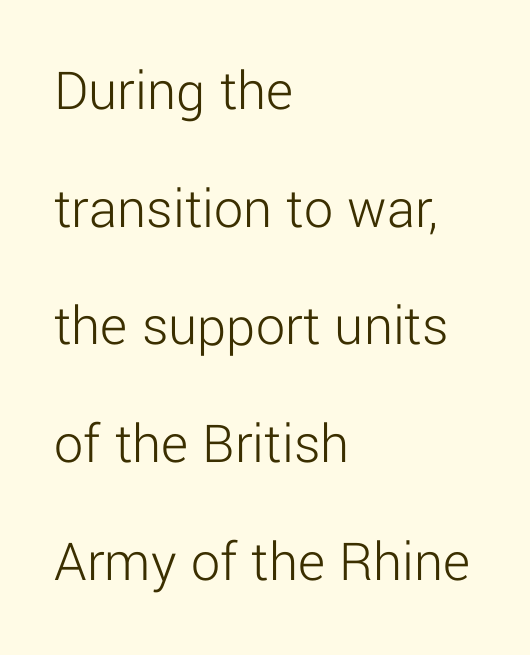
The face used here is proportionally spaced, like ordinary book or web type. This sample uses plain, unmodified letter spacing. Note: no serifs on the glyphs. The letters look calm and open, with moderate or lighter stems.
